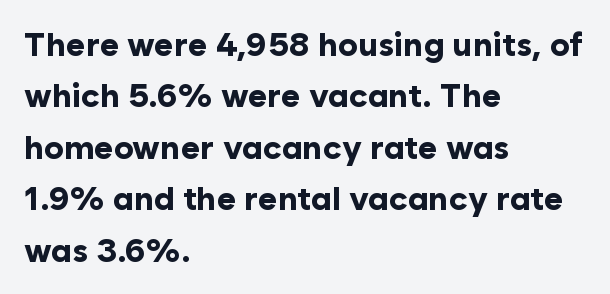
The specimen reads as upright at a glance. You can tell from the bare stems that sans-serif type was used. Successive baselines arrive at the customary interval. Words float on clear page, feet unadorned.
